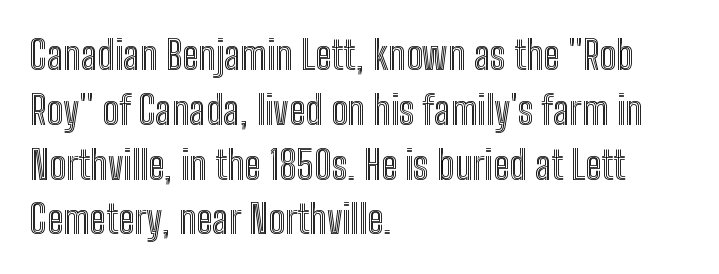
The image shows 40 px condensed type, upright; set left-aligned, normal line spacing (1.37x), normal letter spacing, not underlined; a medium x-height.
